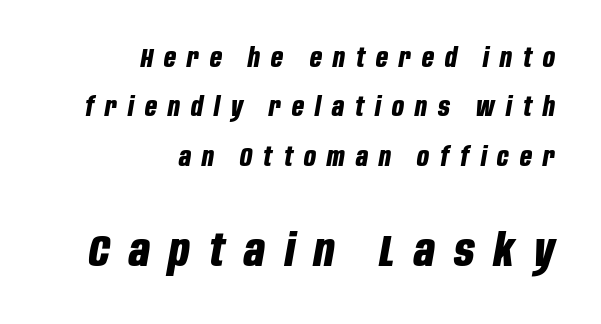
Q: Is the text bold? A: Yes.
Q: Is the text italic (slanted)? A: Yes, it leans right by about 10 degrees.
Q: Is the text underlined? A: No.
Q: How is the paragraph aligned? A: Right-aligned.
Q: Is the spacing between letters normal or unusually wide? A: Unusually wide.
Q: Is the spacing between lines tight, normal or loose? A: Loose.
Q: Which block of text is set in a larger size, the first (top) or the second (bottom)? A: The second (bottom) one.
Q: Width (condensed, normal, or wide)? A: Condensed.
Q: Stroke contrast? A: Low.
Q: x-height? A: Large.
Q: Monospaced? A: No.
